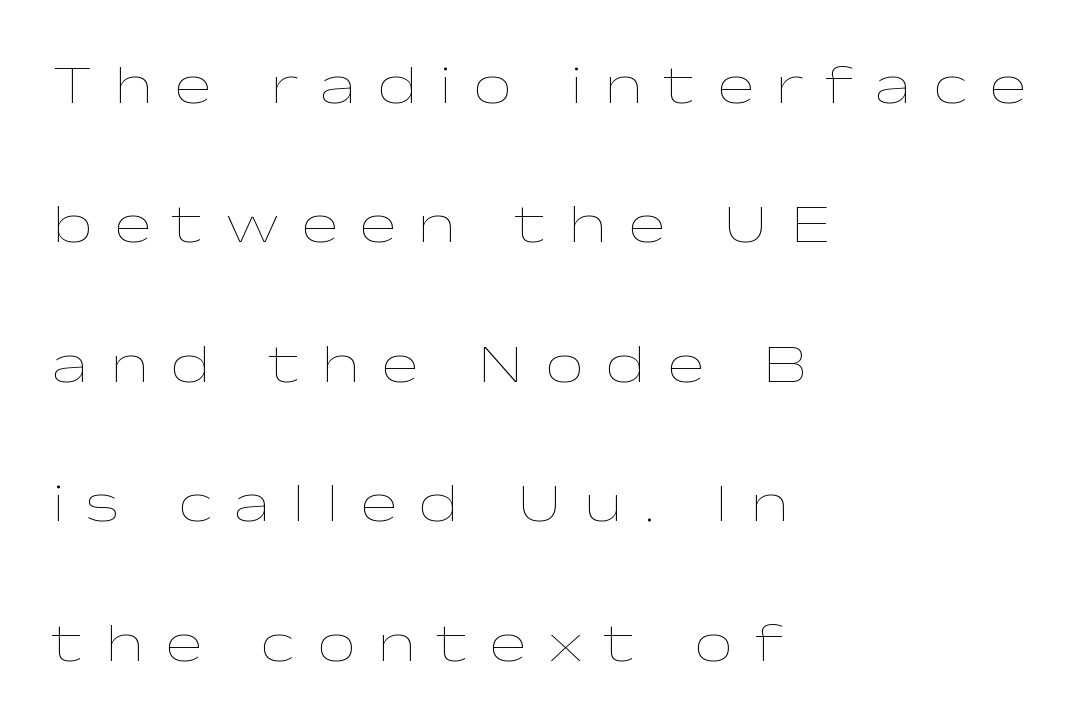
The image shows 56 px thin, wide type, upright; set left-aligned, loose line spacing (2.49x), unusually wide letter spacing (+0.38 em), not underlined; low stroke contrast and a medium x-height.
